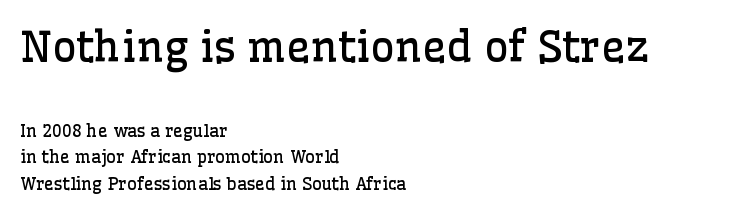
{"serif": "yes", "italic": "no", "bold": "no", "weight": "regular", "width": "normal", "stroke_contrast": "low", "x_height": "medium", "monospaced": "no", "underline": "no", "align": "left", "line_spacing": "normal", "line_spacing_ratio": 1.57, "letter_spacing": "normal", "letter_spacing_em": 0.0, "larger_block": "first", "size_ratio": 2.47, "glyph_px": 42}
